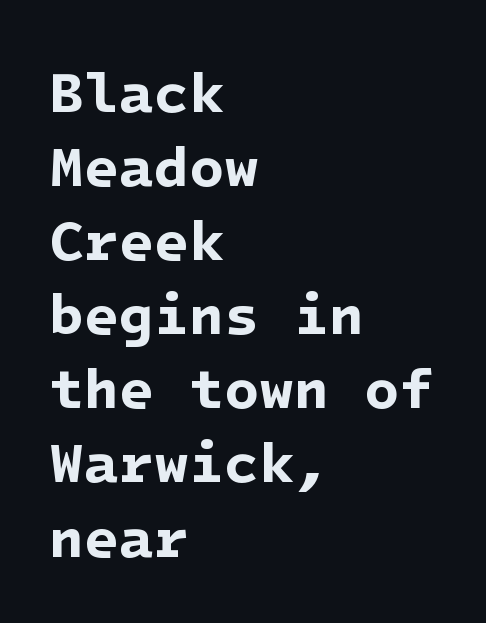
Q: Is the text bold? A: Yes.
Q: Is the typeface a serif or a sans-serif typeface? A: Sans-serif.
Q: Is the text underlined? A: No.
Q: How is the paragraph aligned? A: Left-aligned.
Q: Is the spacing between letters normal or unusually wide? A: Normal.
Q: Is the spacing between lines tight, normal or loose? A: Normal.
Q: Width (condensed, normal, or wide)? A: Normal.
Q: Stroke contrast? A: Low.
Q: x-height? A: Medium.
